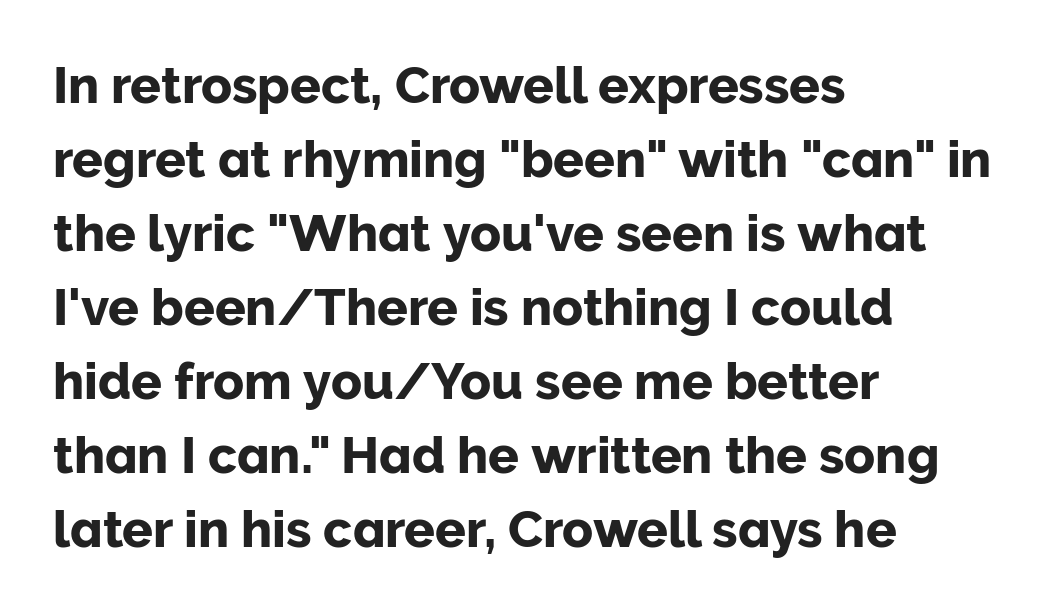
Q: Is the text italic (slanted)? A: No, it is upright.
Q: Is the typeface a serif or a sans-serif typeface? A: Sans-serif.
Q: Is the text underlined? A: No.
Q: How is the paragraph aligned? A: Left-aligned.
Q: Is the spacing between letters normal or unusually wide? A: Normal.
Q: Is the spacing between lines tight, normal or loose? A: Normal.
Q: Width (condensed, normal, or wide)? A: Normal.
Q: Stroke contrast? A: Low.
Q: x-height? A: Medium.
Q: Monospaced? A: No.
